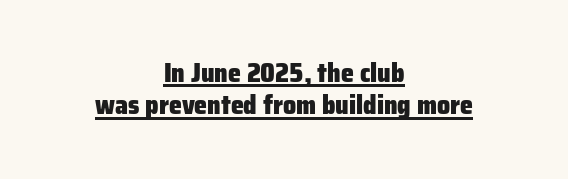
Q: Is the text bold? A: Yes.
Q: Is the text italic (slanted)? A: No, it is upright.
Q: Is the text underlined? A: Yes.
Q: How is the paragraph aligned? A: Centered.
Q: Is the spacing between letters normal or unusually wide? A: Normal.
Q: Is the spacing between lines tight, normal or loose? A: Normal.
